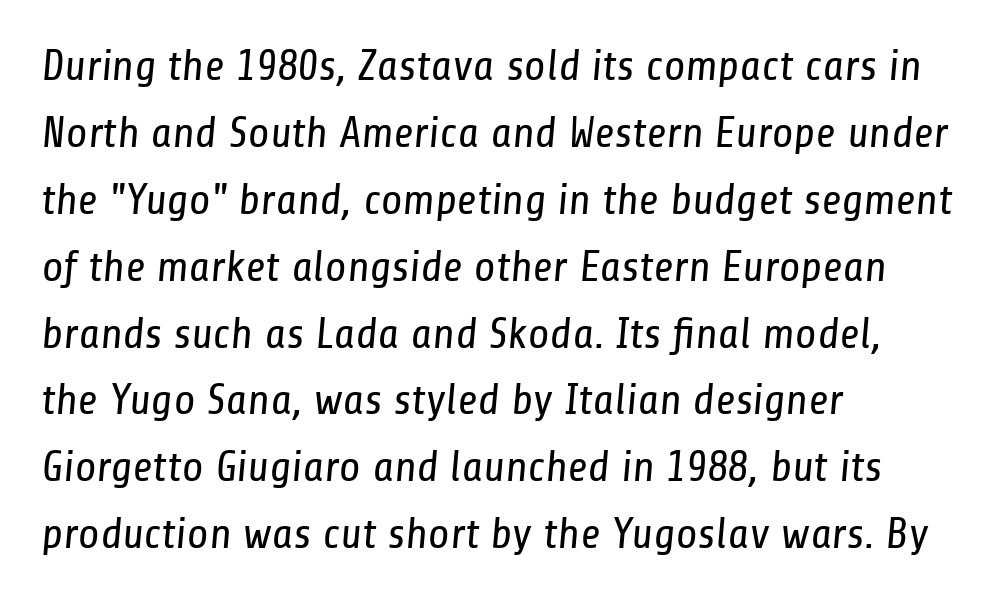
Tracking value appears to be zero — textbook default spacing. Alignment: flush left. Typographically, this falls in the sans-serif category. Is there much room between lines? A standard amount, neither cramped nor airy. Heaviness? Minimal to ordinary, like unemphasized prose.
